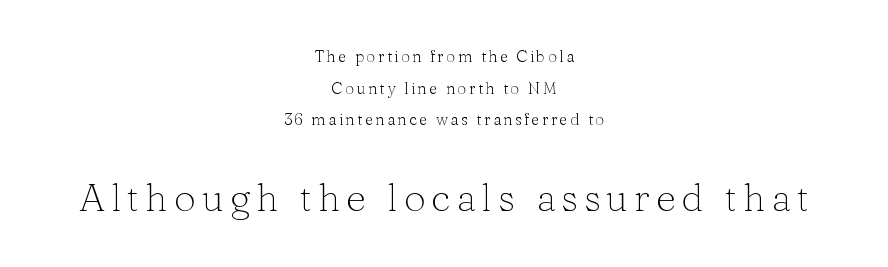
Q: Is the text bold? A: No.
Q: Is the text italic (slanted)? A: No, it is upright.
Q: Is the typeface a serif or a sans-serif typeface? A: Serif.
Q: Is the text underlined? A: No.
Q: How is the paragraph aligned? A: Centered.
Q: Is the spacing between lines tight, normal or loose? A: Loose.
Q: Which block of text is set in a larger size, the first (top) or the second (bottom)? A: The second (bottom) one.
Q: Width (condensed, normal, or wide)? A: Normal.
Q: Stroke contrast? A: Low.
Q: x-height? A: Medium.
Q: Monospaced? A: No.
